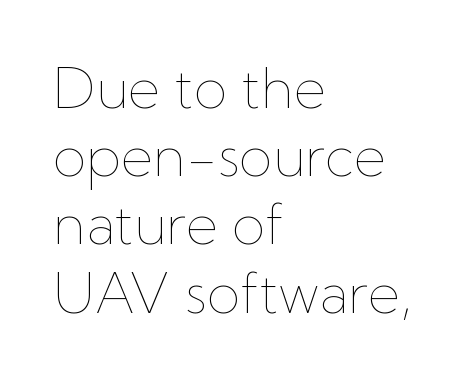
Q: Is the text bold? A: No.
Q: Is the text italic (slanted)? A: No, it is upright.
Q: Is the text underlined? A: No.
Q: How is the paragraph aligned? A: Left-aligned.
Q: Is the spacing between letters normal or unusually wide? A: Normal.
Q: Width (condensed, normal, or wide)? A: Normal.
Q: Stroke contrast? A: Low.
Q: x-height? A: Medium.
Q: Monospaced? A: No.
